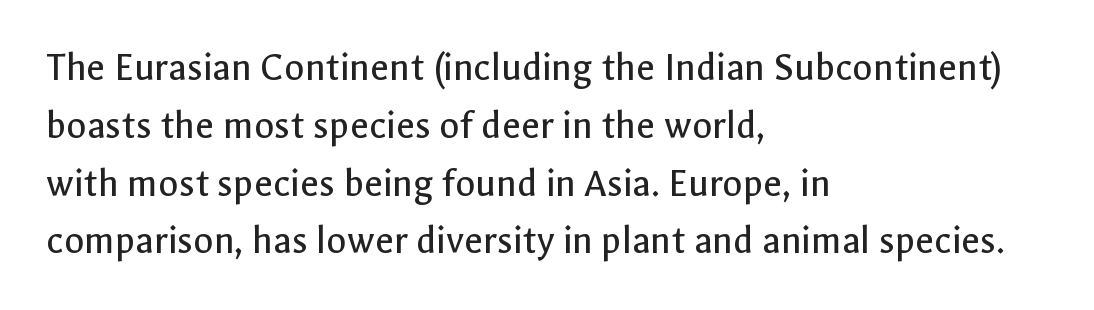
This rendering uses left alignment, leaving the right contour irregular. Bold? No — there's no thickening of the strokes. A roman cut, with each character standing at attention. Is the letter spacing exaggerated? No — it looks like the ordinary default. Bare-footed words on every line. Notice how descenders clear the ascenders below comfortably — that's standard leading.
